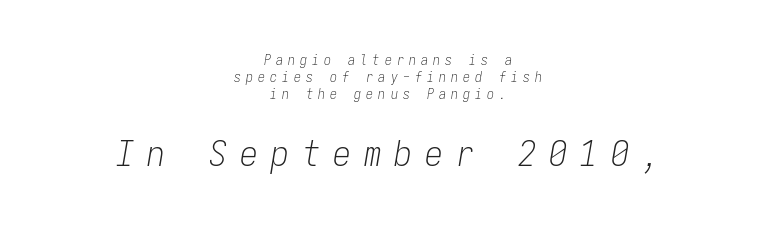
Q: Is the text bold? A: No.
Q: Is the text italic (slanted)? A: Yes, it leans right by about 9 degrees.
Q: Is the text underlined? A: No.
Q: How is the paragraph aligned? A: Centered.
Q: Is the spacing between letters normal or unusually wide? A: Unusually wide.
Q: Which block of text is set in a larger size, the first (top) or the second (bottom)? A: The second (bottom) one.
Q: Width (condensed, normal, or wide)? A: Condensed.
Q: Stroke contrast? A: Low.
Q: x-height? A: Medium.
Q: Monospaced? A: Yes.
